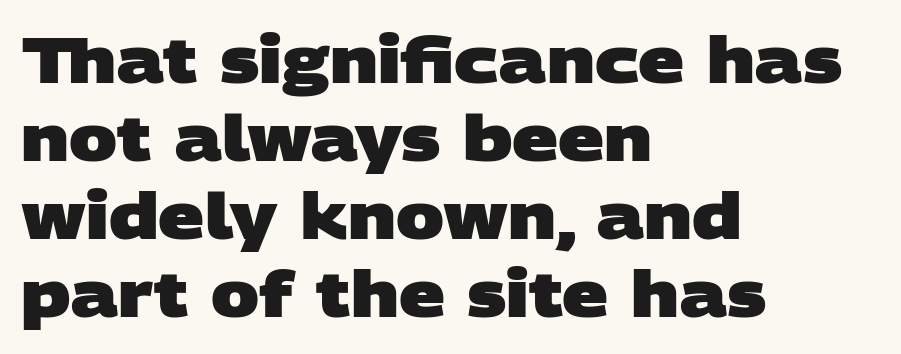
The image shows 64 px heavy, wide sans-serif type; set left-aligned, line spacing 1.22x, normal letter spacing, not underlined; low stroke contrast and a large x-height.
